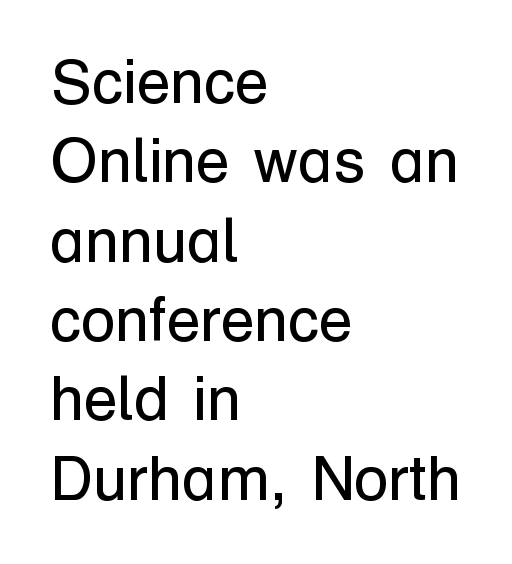
{"serif": "no", "italic": "no", "bold": "no", "weight": "regular", "width": "normal", "stroke_contrast": "low", "x_height": "medium", "monospaced": "no", "underline": "no", "align": "left", "line_spacing": "normal", "line_spacing_ratio": 1.28, "letter_spacing": "normal", "letter_spacing_em": 0.0, "glyph_px": 62}
